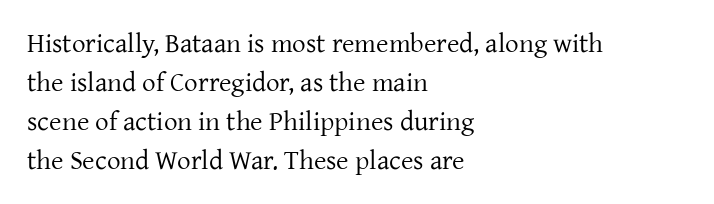
Nothing heavy about these letters — not bold at all. The block of text has a typical density, with ordinary space between rows. Posture: straight, roman, zero tilt. Quick note: underline off. The letterforms sit shoulder to shoulder at normal distance.
